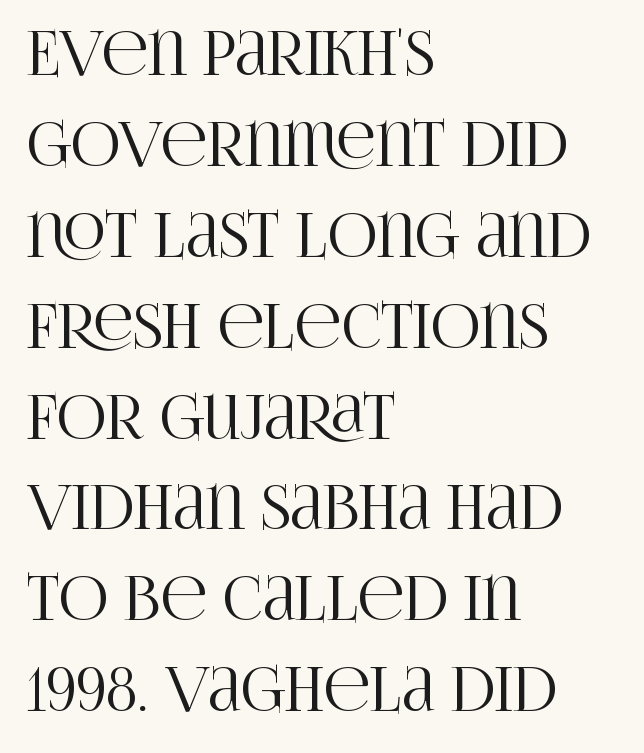
The letters advance in unequal steps, a hallmark of proportional type. The paragraph has a hard left edge and a soft right edge. Designer's note — italics off, roman on. A serif font was chosen for this passage.
